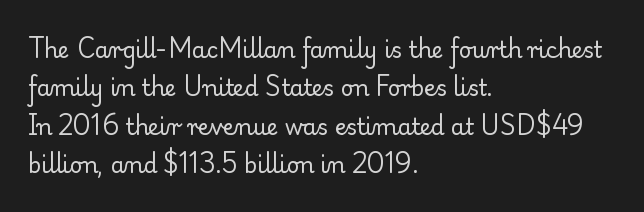
The image shows 22 px text type, upright; set left-aligned, line spacing 1.75x, normal letter spacing, not underlined.
